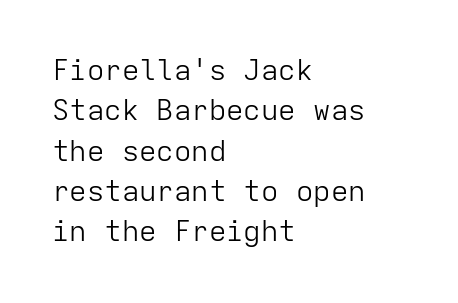
{"serif": "no", "italic": "no", "bold": "no", "weight": "light", "width": "normal", "stroke_contrast": "low", "x_height": "medium", "monospaced": "yes", "underline": "no", "align": "left", "line_spacing": "normal", "line_spacing_ratio": 1.39, "letter_spacing": "normal", "letter_spacing_em": 0.0, "glyph_px": 29}
